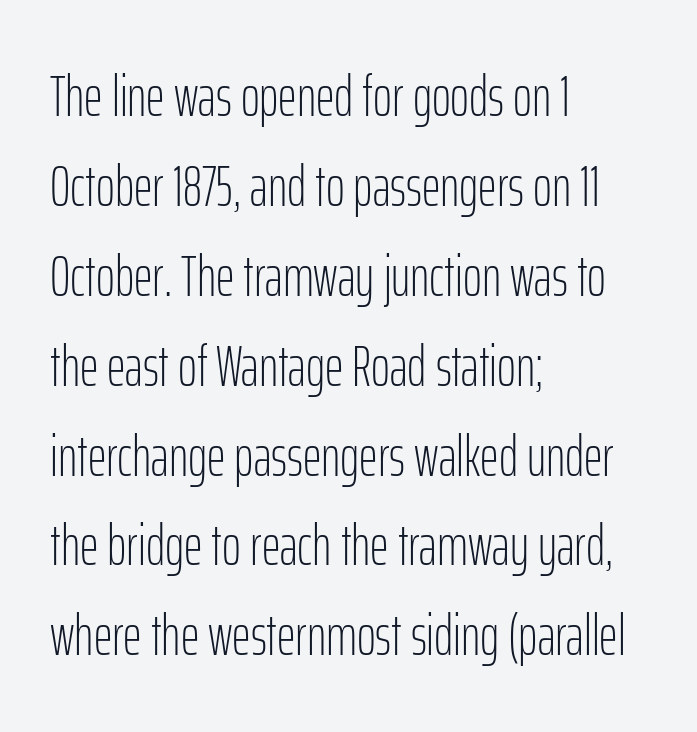
The image shows 58 px light, condensed sans-serif type, upright; set left-aligned, normal line spacing (1.55x), normal letter spacing, not underlined; low stroke contrast and a medium x-height.
